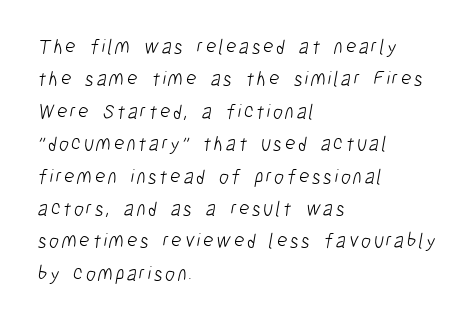
Q: Is the text bold? A: No.
Q: Is the text underlined? A: No.
Q: How is the paragraph aligned? A: Left-aligned.
Q: Is the spacing between lines tight, normal or loose? A: Normal.
